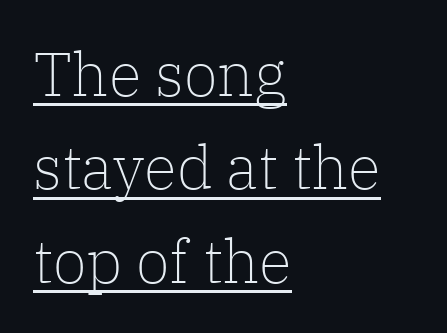
{"serif": "yes", "italic": "no", "bold": "no", "weight": "light", "width": "normal", "stroke_contrast": "low", "x_height": "medium", "monospaced": "no", "underline": "yes", "align": "left", "line_spacing": "normal", "line_spacing_ratio": 1.53, "letter_spacing": "normal", "letter_spacing_em": 0.0, "glyph_px": 61}
